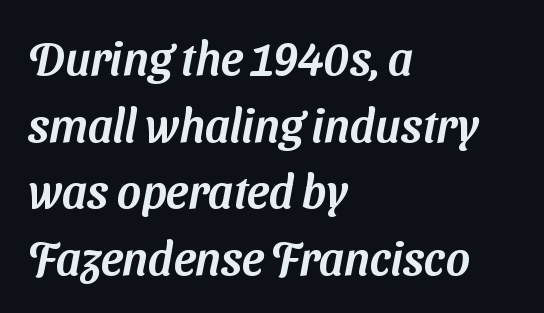
What kind of face is this? One without serifs — a sans. Varying glyph widths throughout — classic text-font behaviour. Does extra space separate the letters? No, they use regular spacing. Leading: standard.
